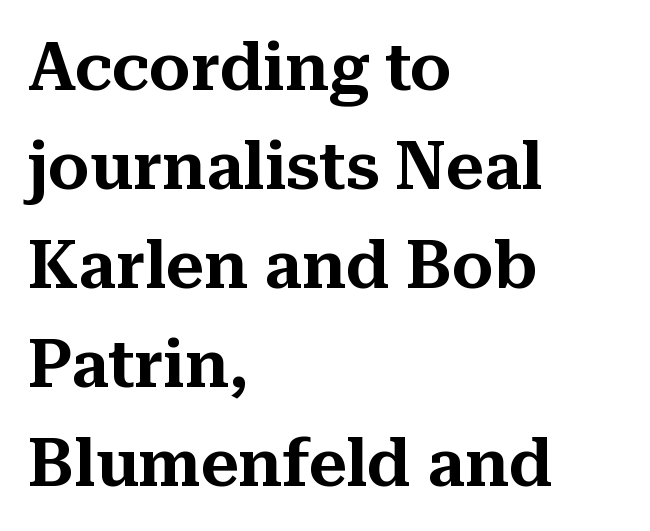
I'd call this a serif setting — the letters wear small feet. Rendered with straight, roman letterforms. Varying glyph widths throughout — classic text-font behaviour. Clear beneath every line of the passage.
